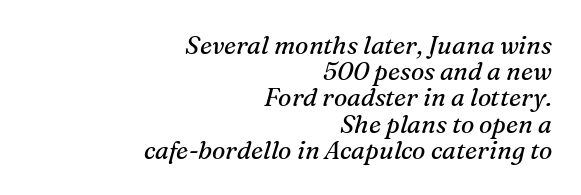
The image shows 25 px text type, italic (leaning right); set right-aligned, tight line spacing (1.05x), normal letter spacing, not underlined.
